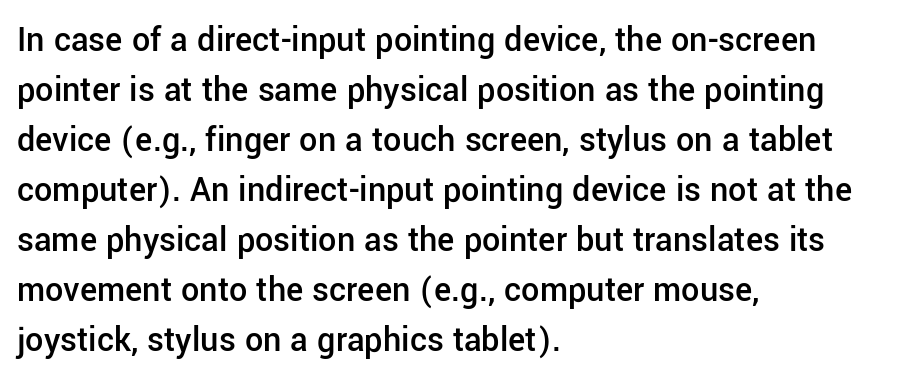
{"serif": "no", "italic": "no", "bold": "semi", "weight": "semibold", "width": "normal", "stroke_contrast": "low", "x_height": "medium", "monospaced": "no", "underline": "no", "align": "left", "line_spacing": "normal", "line_spacing_ratio": 1.39, "letter_spacing": "normal", "letter_spacing_em": 0.0, "glyph_px": 36}
